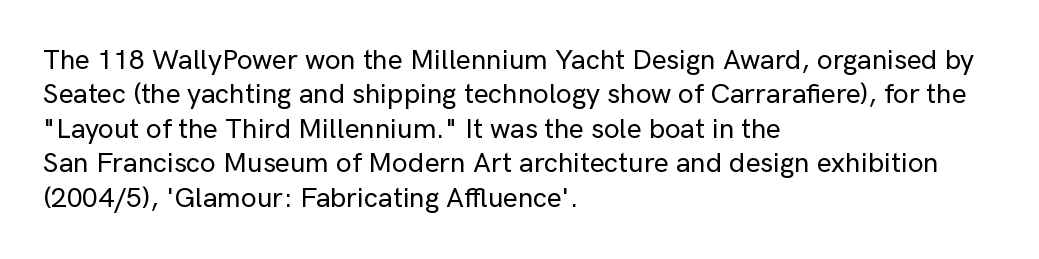
{"serif": "no", "italic": "no", "width": "normal", "stroke_contrast": "low", "x_height": "medium", "monospaced": "no", "underline": "no", "align": "left", "line_spacing_ratio": 1.23, "letter_spacing": "normal", "letter_spacing_em": 0.0, "glyph_px": 28}
